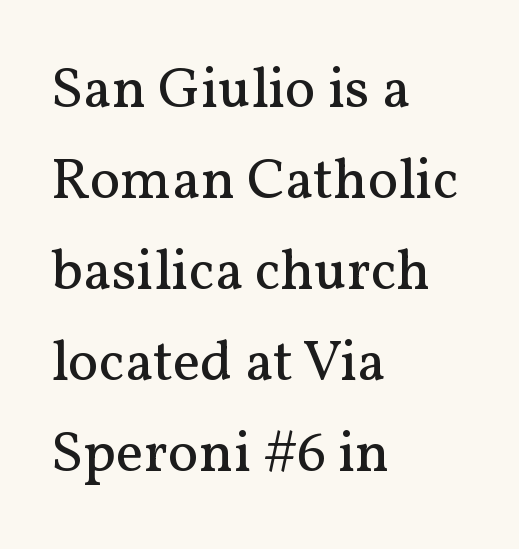
The image shows 58 px regular-weight serif type, upright; set left-aligned, normal line spacing (1.57x), normal letter spacing, not underlined; medium stroke contrast and a medium x-height.
